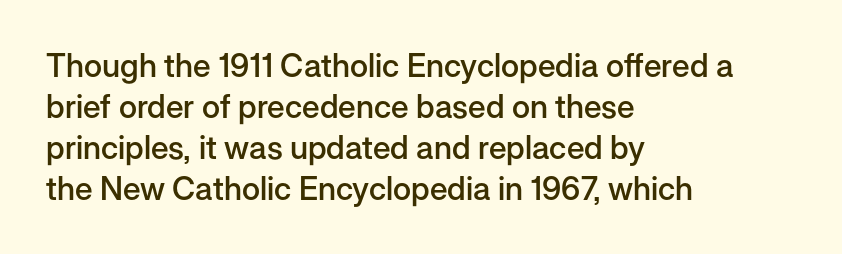
The compositor pushed each line to the left boundary. This is sans-serif lettering, the kind often seen on screens and signage. Caption: semibold face, moderately heavy strokes. The gaps between neighbouring characters are ordinary and unremarkable.
